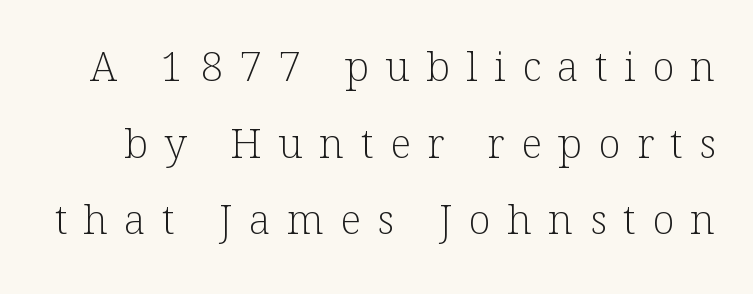
The image shows 41 px light serif type, upright; set line spacing 1.87x, unusually wide letter spacing (+0.4 em), not underlined; low stroke contrast and a medium x-height.
